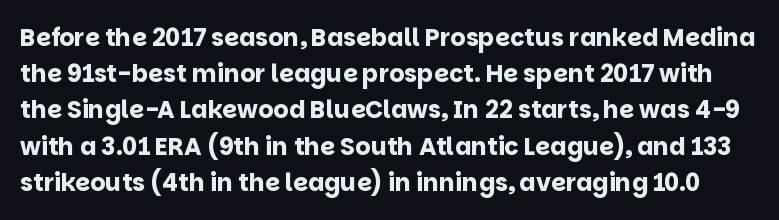
The image shows 24 px bold type, upright; set normal line spacing (1.51x), normal letter spacing, not underlined.
